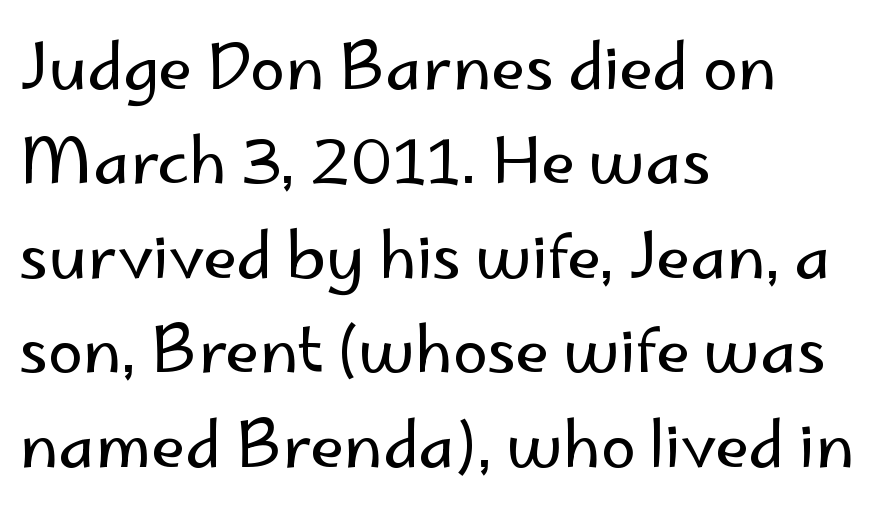
Rule under the text: the space is simply empty. The rendering uses natural spacing where letterforms have individual widths. The passage is arranged the way most books set body copy — flush left. Spacing between characters is what you'd get straight out of the box.
